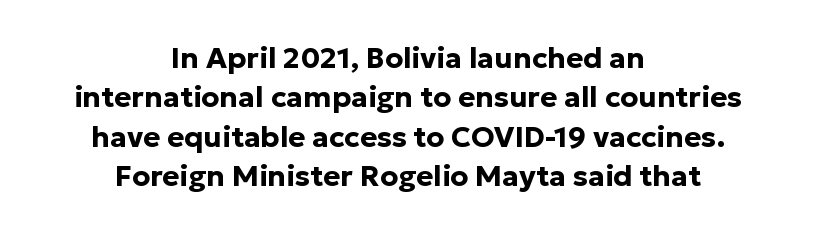
The image shows 29 px bold sans-serif type, upright; set centered, normal line spacing (1.36x), normal letter spacing, not underlined; low stroke contrast and a medium x-height.
